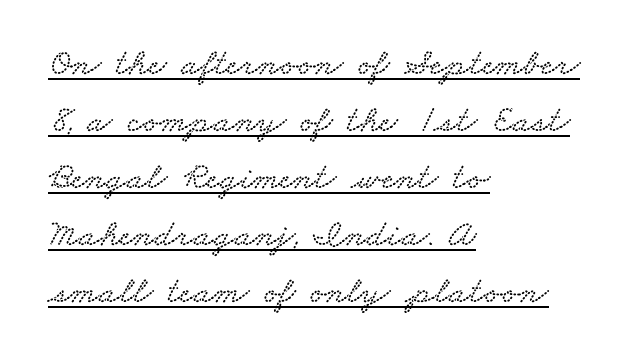
The rendering uses natural spacing where letterforms have individual widths. Does extra space separate the letters? No, they use regular spacing. Every word sits above its own underline. These lines sit exactly where default settings would place them. Where is the straight margin? On the left. The characters display serif detailing at their extremities.
